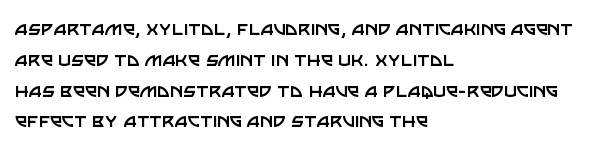
{"italic": "no", "bold": "no", "underline": "no", "align": "left", "line_spacing": "normal", "line_spacing_ratio": 1.4, "letter_spacing": "normal", "letter_spacing_em": 0.0, "glyph_px": 22}
